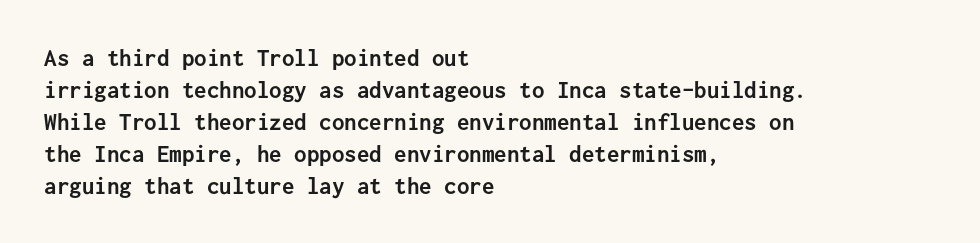
{"italic": "no", "bold": "yes", "underline": "no", "align": "left", "line_spacing": "normal", "line_spacing_ratio": 1.28, "letter_spacing": "normal", "letter_spacing_em": 0.0, "glyph_px": 25}
